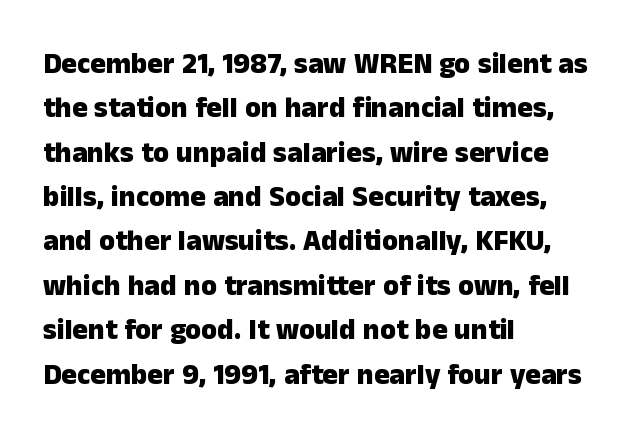
The image shows 29 px heavy sans-serif type, upright; set left-aligned, normal line spacing (1.53x), normal letter spacing, not underlined; low stroke contrast and a medium x-height.
